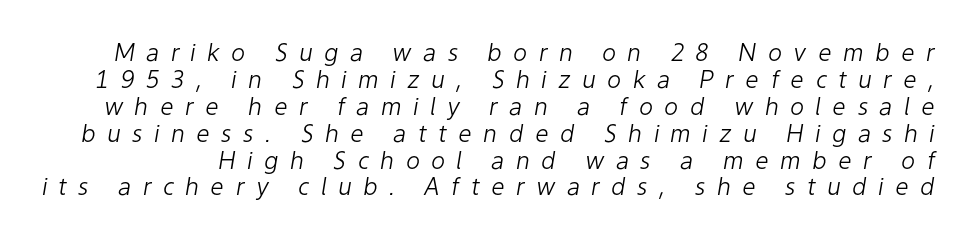
Q: Is the text bold? A: No.
Q: Is the text italic (slanted)? A: Yes, it leans right by about 9 degrees.
Q: Is the text underlined? A: No.
Q: Is the spacing between letters normal or unusually wide? A: Unusually wide.
Q: Is the spacing between lines tight, normal or loose? A: Tight.
